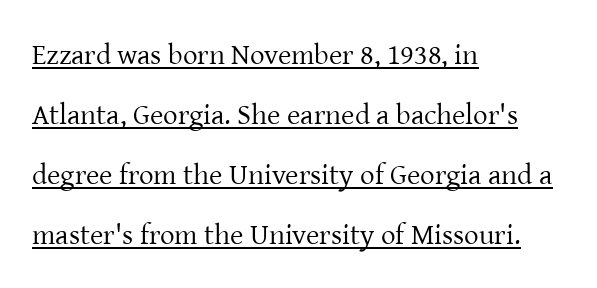
A baseline rule has been typeset under these characters. The rendering uses a large line-height, opening up the rows. Type style note: has serifs. No heavy texture on the line: the type isn't bold.
